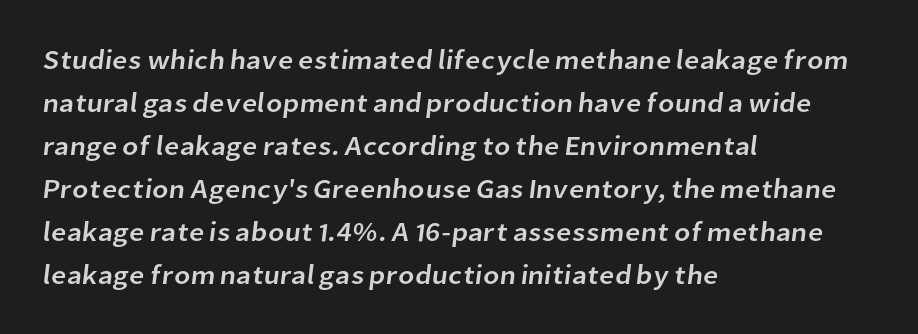
The image shows 27 px text type; set left-aligned, normal line spacing (1.59x), normal letter spacing, not underlined.
